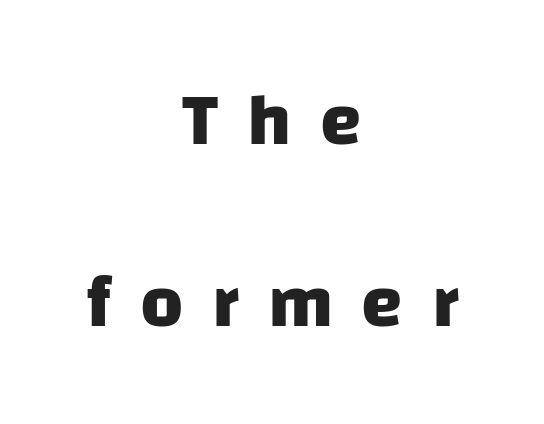
Pretty heavy lettering here — definitely bold. Clear beneath every line of the passage. Here the glyphs are tracked loosely, breaking word shapes into spaced letters. These lines are composed in type without serifs. The passage shown is typed in a proportional face where columns would drift. This sample trades compactness for vertical openness between lines.
